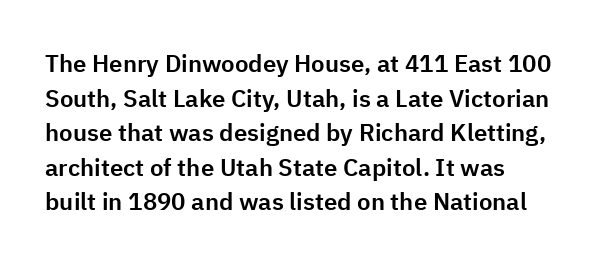
The image shows 24 px text type, upright; set left-aligned, normal line spacing (1.44x), normal letter spacing, not underlined.
